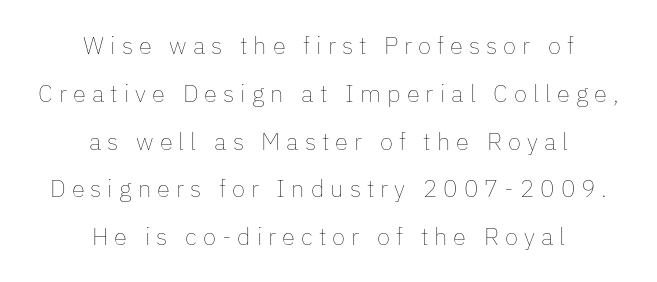
Q: Is the text bold? A: No.
Q: Is the text italic (slanted)? A: No, it is upright.
Q: Is the text underlined? A: No.
Q: How is the paragraph aligned? A: Centered.
Q: Is the spacing between letters normal or unusually wide? A: Unusually wide.
Q: Is the spacing between lines tight, normal or loose? A: Loose.
